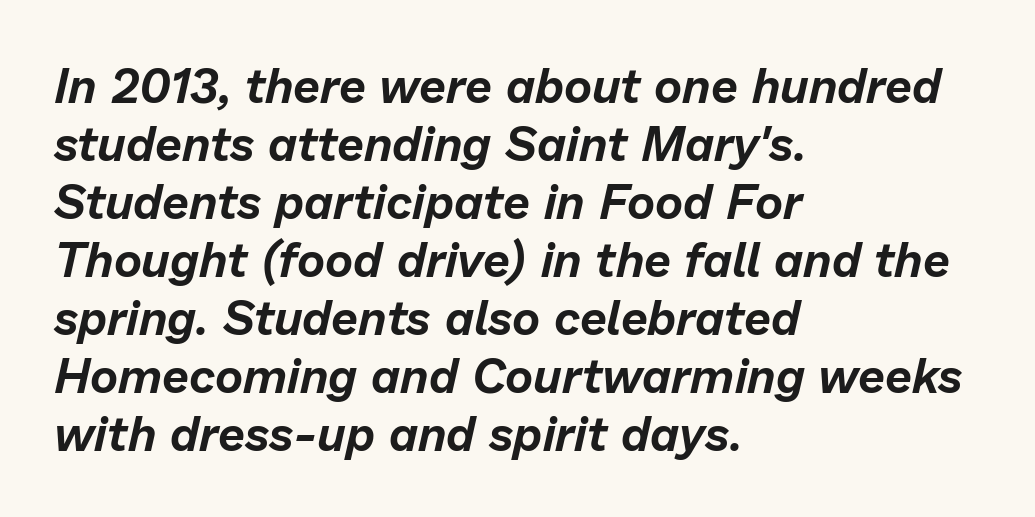
The passage shown has conventional tracking throughout. The space beneath each line is pristine and unruled. Do the characters align in a grid? No, the font is proportional. Italic? Definitely — the glyphs are oblique.
